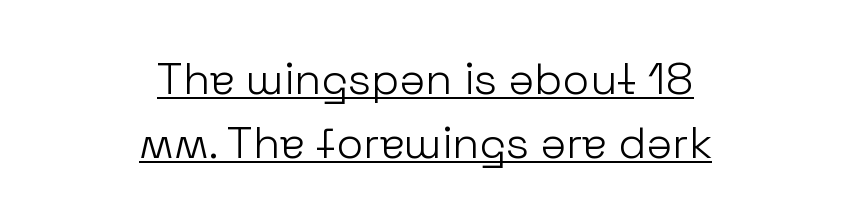
{"serif": "no", "italic": "no", "bold": "no", "weight": "light", "width": "normal", "stroke_contrast": "low", "x_height": "medium", "monospaced": "no", "underline": "yes", "align": "center", "line_spacing": "normal", "line_spacing_ratio": 1.45, "letter_spacing": "normal", "letter_spacing_em": 0.0, "glyph_px": 44}
